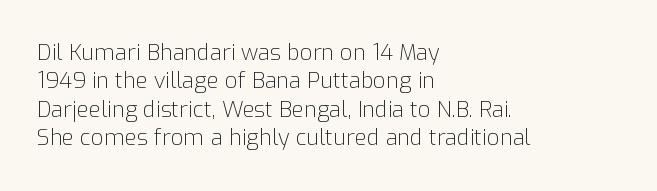
Q: Is the text bold? A: No.
Q: Is the text italic (slanted)? A: No, it is upright.
Q: Is the text underlined? A: No.
Q: How is the paragraph aligned? A: Left-aligned.
Q: Is the spacing between letters normal or unusually wide? A: Normal.
Q: Is the spacing between lines tight, normal or loose? A: Normal.
